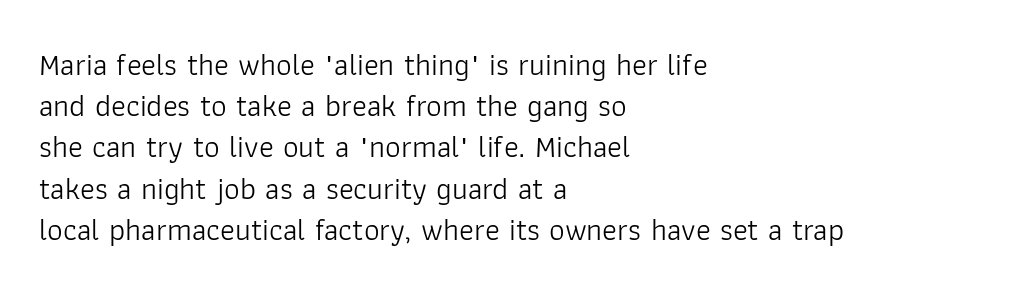
Nothing heavy about these letters — not bold at all. Short note: letters normally spaced. Are there feet on the stems? There aren't — it's a sans. Spacing verdict: proportional, widths tailored to each character.
